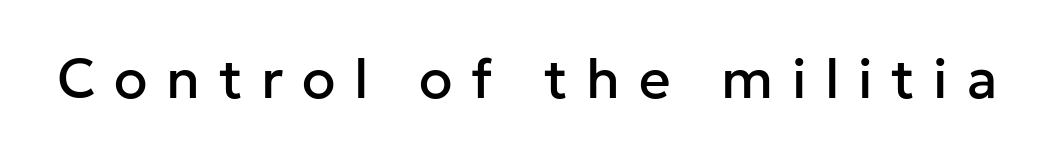
{"serif": "no", "italic": "no", "width": "normal", "stroke_contrast": "low", "x_height": "medium", "monospaced": "no", "underline": "no", "letter_spacing": "wide", "letter_spacing_em": 0.34, "glyph_px": 55}
